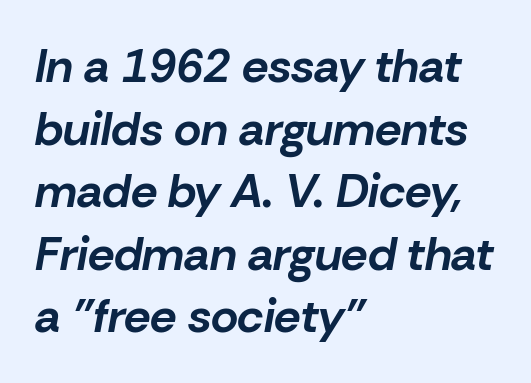
The image shows 47 px bold type, italic (leaning right); set left-aligned, normal line spacing (1.33x), normal letter spacing, not underlined; low stroke contrast and a medium x-height.
